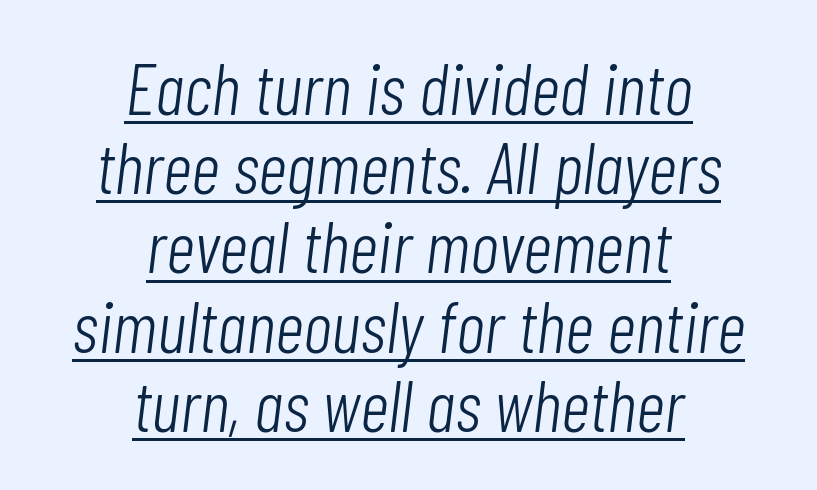
Q: Is the text bold? A: No.
Q: Is the text italic (slanted)? A: Yes, it leans right by about 7 degrees.
Q: Is the text underlined? A: Yes.
Q: How is the paragraph aligned? A: Centered.
Q: Is the spacing between letters normal or unusually wide? A: Normal.
Q: Is the spacing between lines tight, normal or loose? A: Tight.
Q: Width (condensed, normal, or wide)? A: Condensed.
Q: Stroke contrast? A: Low.
Q: x-height? A: Medium.
Q: Monospaced? A: No.
